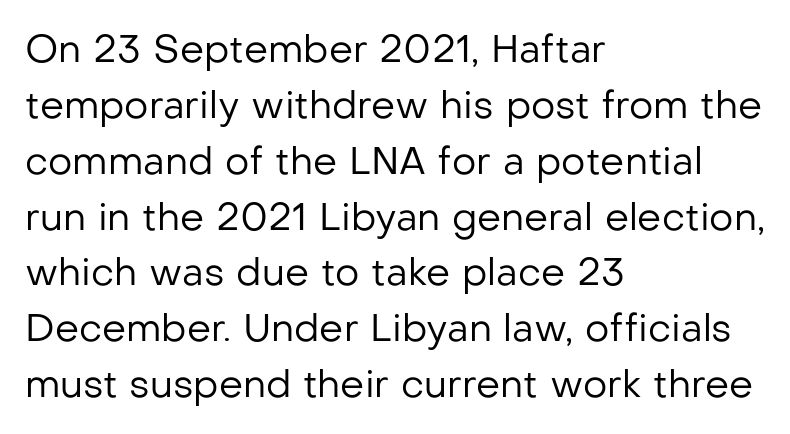
Do the characters align in a grid? No, the font is proportional. The string is rendered with underlining switched off. Serifs: no, the terminals of the letterforms are clean. Glyph-to-glyph distance matches everyday printed text. Interline gaps are of average width in this sample.
